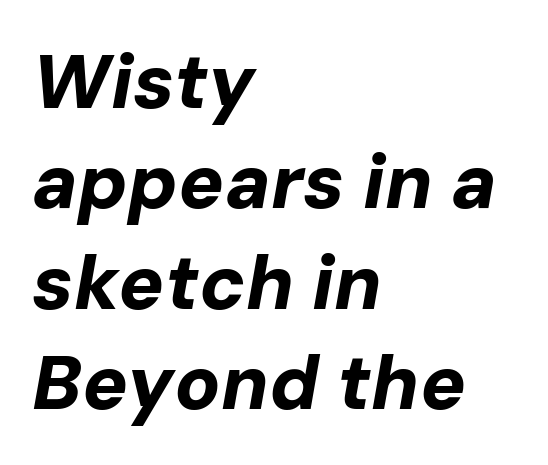
The image shows 76 px bold type, italic (leaning right); set left-aligned, normal line spacing (1.32x), normal letter spacing, not underlined; low stroke contrast and a medium x-height.
